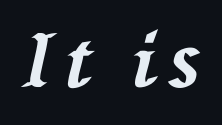
This is heavy type, rendered in bold. Any mark beneath the type? The region is blank. Does the lettering tilt? It does — this is italic. Note the varied advance widths — an 'i' is clearly narrower than an 'm'.
